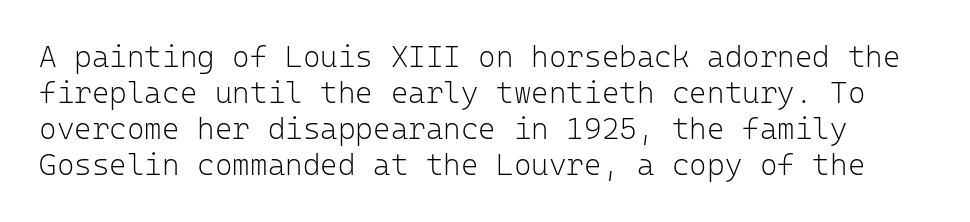
{"serif": "no", "italic": "no", "bold": "no", "weight": "light", "width": "normal", "stroke_contrast": "low", "x_height": "medium", "monospaced": "yes", "underline": "no", "line_spacing_ratio": 1.2, "letter_spacing": "normal", "letter_spacing_em": 0.0, "glyph_px": 30}
